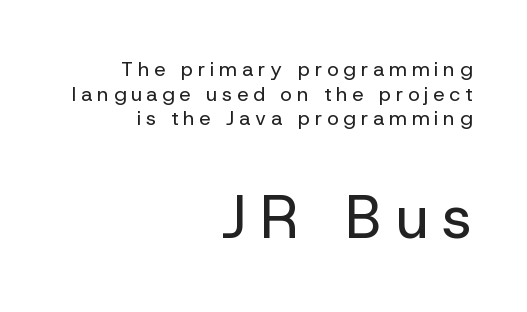
The block sitting lower on the canvas is the one with enlarged characters. Is the letter spacing exaggerated? Yes — the characters are pushed far apart. Each letter keeps its own natural width here, so spacing adapts to shape. Nope, not italic — everything's standing straight. Ink coverage per letter is moderate at most. Descenders hang freely into open space.
